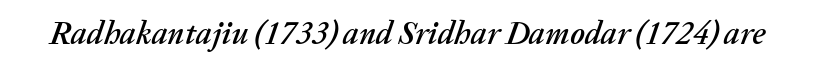
The image shows 32 px text type, italic (leaning right); set normal letter spacing, not underlined; medium stroke contrast and a medium x-height.
